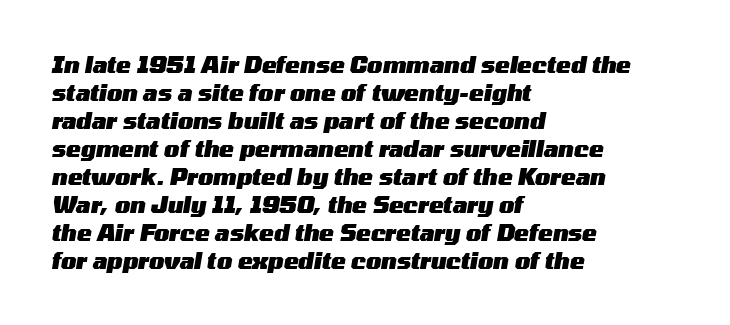
Q: Is the text bold? A: Yes.
Q: Is the text italic (slanted)? A: Yes, it leans right by about 10 degrees.
Q: Is the text underlined? A: No.
Q: How is the paragraph aligned? A: Left-aligned.
Q: Is the spacing between letters normal or unusually wide? A: Normal.
Q: Is the spacing between lines tight, normal or loose? A: Normal.
